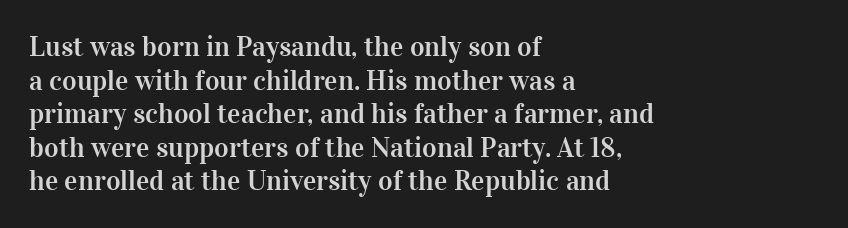
The letters advance in unequal steps, a hallmark of proportional type. The text block is weighted toward the left margin, trailing off unevenly rightward. Between one letter and the next there's only the usual sliver of space. These lines were composed using upright roman letters. The space beneath each line is pristine and unruled.
